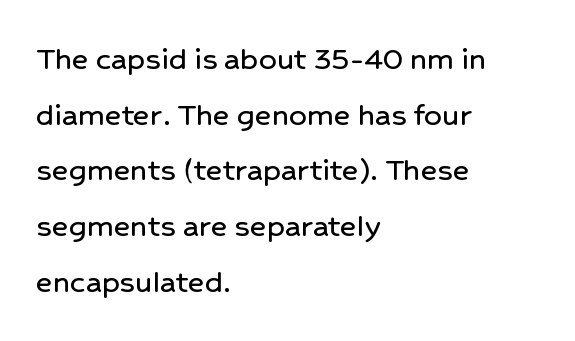
The line-height multiplier appears to be the usual default. The face used here is proportionally spaced, like ordinary book or web type. Students, note that the glyphs here touch the page at normal intervals. This sample is left-justified, so line endings fall wherever the words run out.
